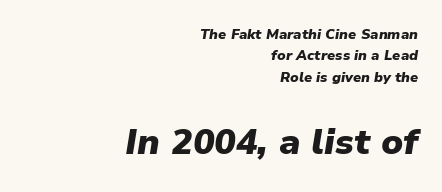
Do the characters align in a grid? No, the font is proportional. Nobody touched the tracking dial on this one. Interline gaps are of average width in this sample. Students, this is bold: see how much ink each stroke carries. Each line ends at the same right margin while the left side varies.
